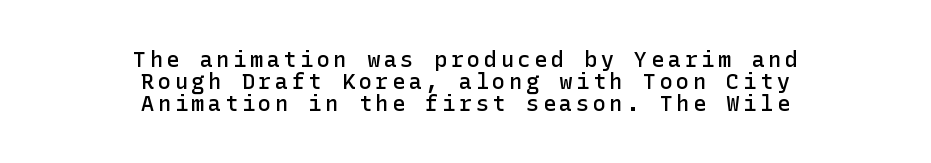
The image shows 22 px text type, upright; set centered, tight line spacing (1.0x), not underlined.
